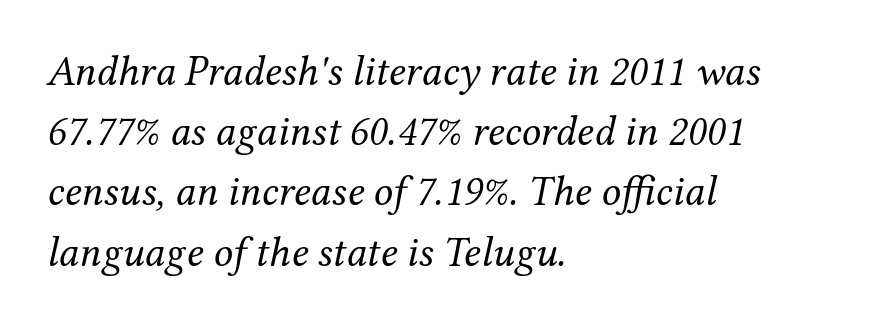
Q: Is the text bold? A: No.
Q: Is the text italic (slanted)? A: Yes, it leans right by about 12 degrees.
Q: Is the typeface a serif or a sans-serif typeface? A: Serif.
Q: Is the text underlined? A: No.
Q: How is the paragraph aligned? A: Left-aligned.
Q: Is the spacing between letters normal or unusually wide? A: Normal.
Q: Is the spacing between lines tight, normal or loose? A: Normal.
Q: Width (condensed, normal, or wide)? A: Normal.
Q: Stroke contrast? A: Medium.
Q: x-height? A: Medium.
Q: Monospaced? A: No.
